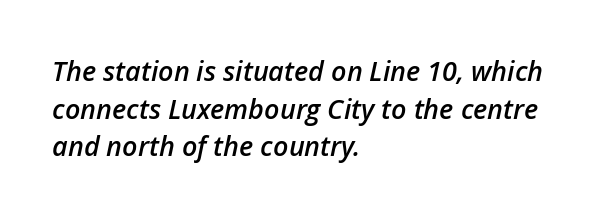
The letters sit at their default tracking, neither squeezed nor spread. The foot of each line stays bare and open. Firm but not heavy-handed strokes: this text is semibold. Every row of glyphs begins at an identical x-position on the left. A typesetter would mark this as italic.
